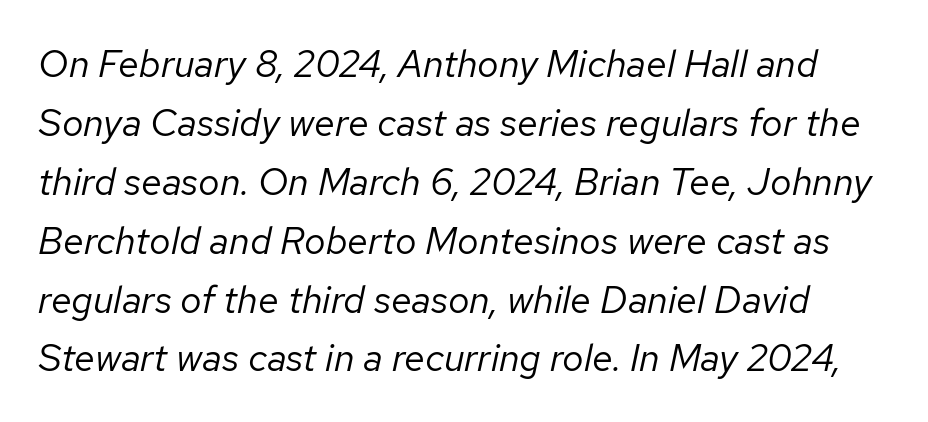
{"italic": "yes", "lean": "right", "slant_degrees": 12, "bold": "no", "weight": "regular", "width": "normal", "stroke_contrast": "low", "x_height": "medium", "monospaced": "no", "underline": "no", "line_spacing": "normal", "line_spacing_ratio": 1.55, "letter_spacing": "normal", "letter_spacing_em": 0.0, "glyph_px": 38}
